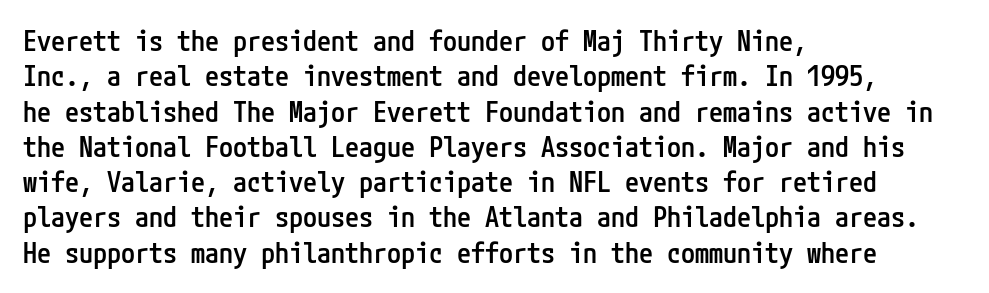
Designer's note — italics off, roman on. Observe the ordinary spacing: letters are neighbours, not strangers. As a designer I'd log this as weight 600, semibold. Normally led — the rows are evenly, conventionally spaced. Lines of text with bare space underneath.
